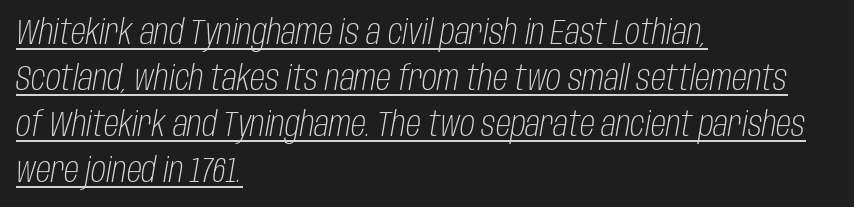
Each letter keeps its own natural width here, so spacing adapts to shape. The rendering uses a moderate line-height, typical for paragraphs. A baseline rule has been typeset under these characters. A quiet, ordinary-to-light weight characterises the typeface. Typeset ragged right — the left edge is the straight one.
